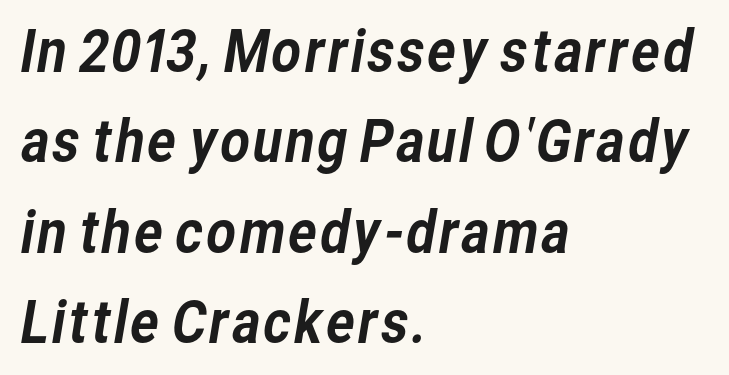
The image shows 58 px sans-serif type; set left-aligned, normal line spacing (1.56x), normal letter spacing, not underlined; low stroke contrast and a medium x-height.
